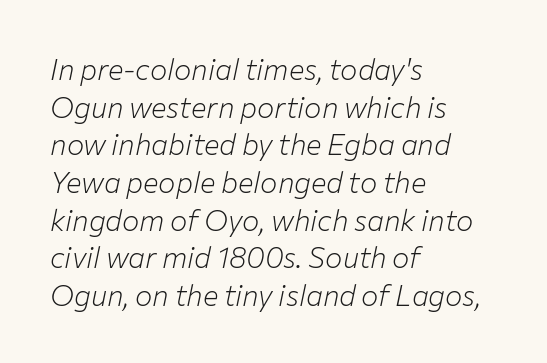
Q: Is the text bold? A: No.
Q: Is the text italic (slanted)? A: Yes, it leans right by about 12 degrees.
Q: Is the text underlined? A: No.
Q: How is the paragraph aligned? A: Left-aligned.
Q: Is the spacing between letters normal or unusually wide? A: Normal.
Q: Is the spacing between lines tight, normal or loose? A: Normal.
Q: Width (condensed, normal, or wide)? A: Normal.
Q: Stroke contrast? A: Low.
Q: x-height? A: Medium.
Q: Monospaced? A: No.
